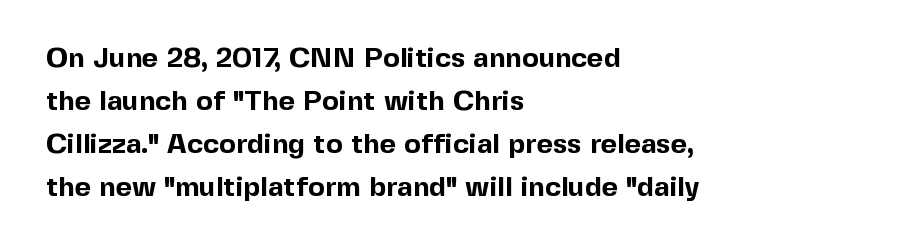
The image shows 28 px bold sans-serif type, upright; set left-aligned, normal line spacing (1.54x), normal letter spacing, not underlined; a medium x-height.
